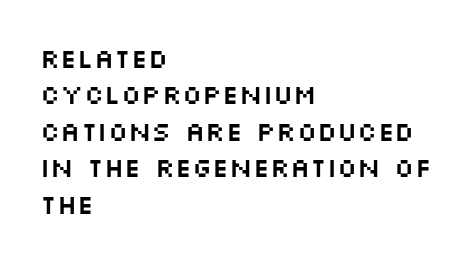
Q: Is the text italic (slanted)? A: No, it is upright.
Q: Is the text underlined? A: No.
Q: How is the paragraph aligned? A: Left-aligned.
Q: Is the spacing between letters normal or unusually wide? A: Normal.
Q: Is the spacing between lines tight, normal or loose? A: Normal.
